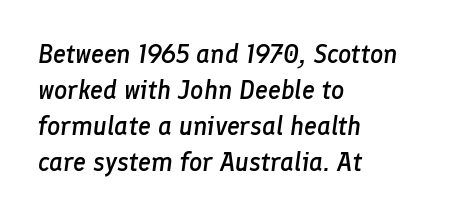
{"italic": "yes", "lean": "right", "slant_degrees": 8, "bold": "semi", "underline": "no", "align": "left", "line_spacing": "normal", "line_spacing_ratio": 1.39, "letter_spacing": "normal", "letter_spacing_em": 0.0, "glyph_px": 26}
